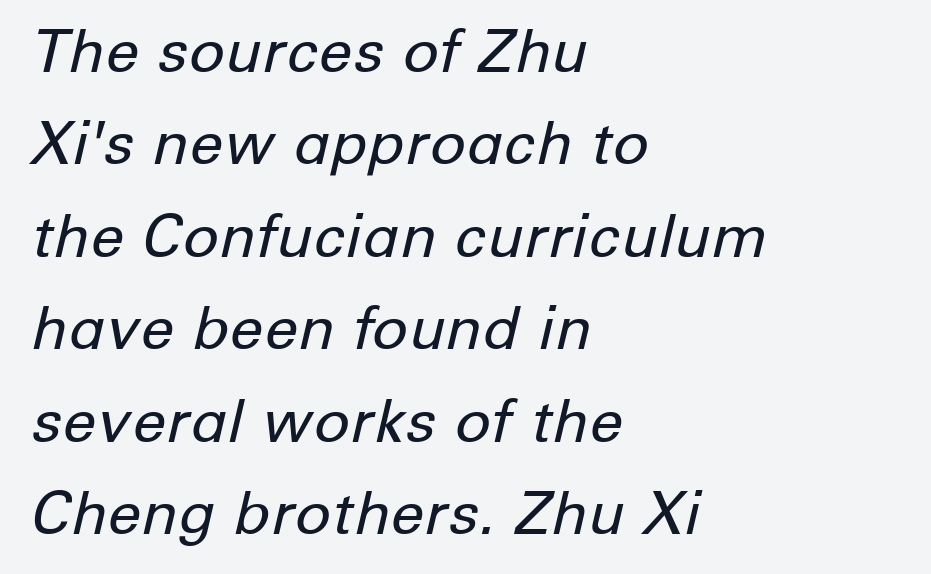
Q: Is the text bold? A: No.
Q: Is the text italic (slanted)? A: Yes, it leans right by about 12 degrees.
Q: Is the text underlined? A: No.
Q: How is the paragraph aligned? A: Left-aligned.
Q: Is the spacing between letters normal or unusually wide? A: Normal.
Q: Is the spacing between lines tight, normal or loose? A: Normal.
Q: Width (condensed, normal, or wide)? A: Normal.
Q: Stroke contrast? A: Low.
Q: x-height? A: Medium.
Q: Monospaced? A: No.
